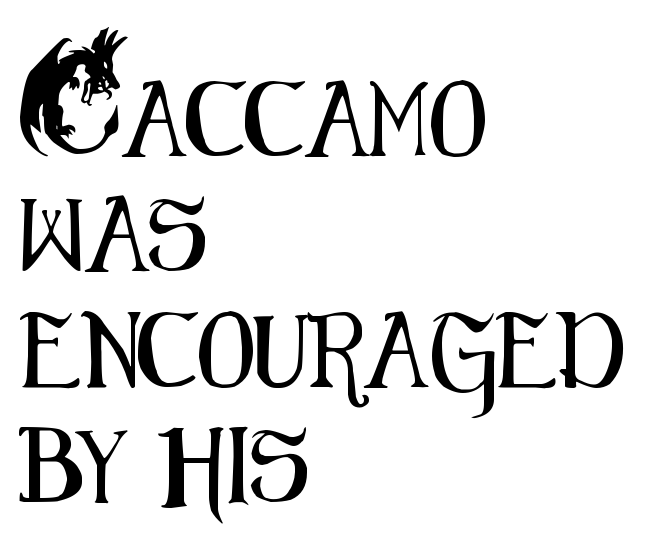
The image shows 75 px condensed sans-serif type, upright; set left-aligned, normal line spacing (1.54x), normal letter spacing, not underlined; medium stroke contrast and a small x-height.
